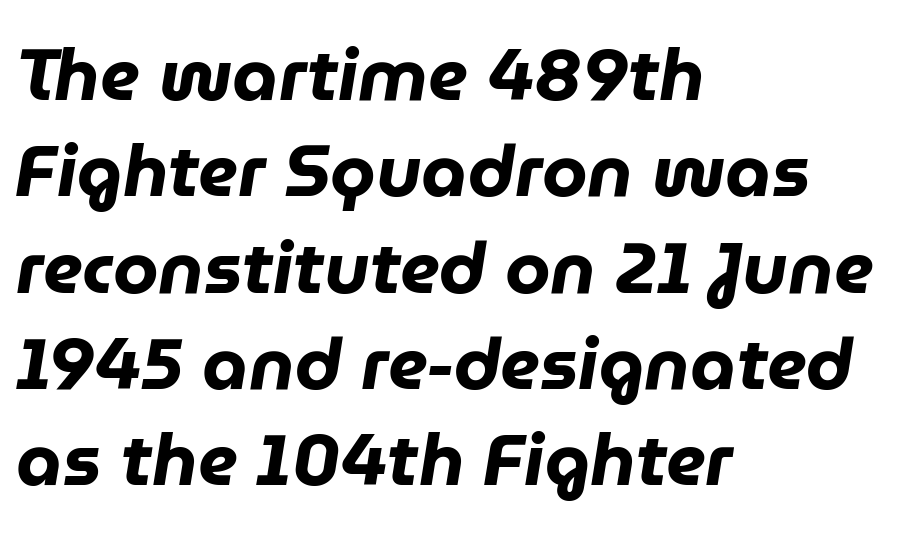
{"italic": "yes", "lean": "right", "slant_degrees": 9, "bold": "yes", "weight": "heavy", "width": "normal", "stroke_contrast": "low", "x_height": "medium", "monospaced": "no", "underline": "no", "align": "left", "line_spacing": "normal", "line_spacing_ratio": 1.32, "letter_spacing": "normal", "letter_spacing_em": 0.0, "glyph_px": 73}
